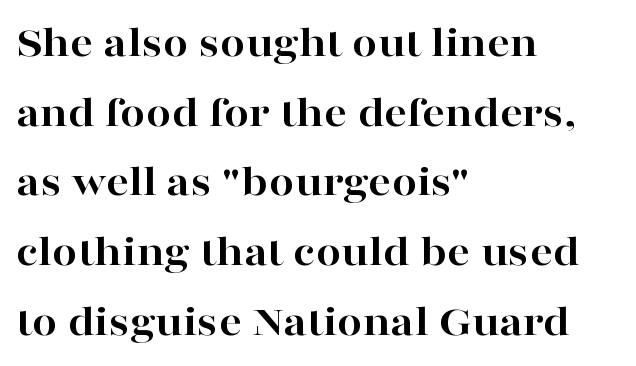
{"serif": "yes", "italic": "no", "bold": "yes", "weight": "bold", "width": "wide", "stroke_contrast": "high", "x_height": "medium", "monospaced": "no", "underline": "no", "align": "left", "line_spacing": "normal", "line_spacing_ratio": 1.55, "letter_spacing": "normal", "letter_spacing_em": 0.0, "glyph_px": 45}
